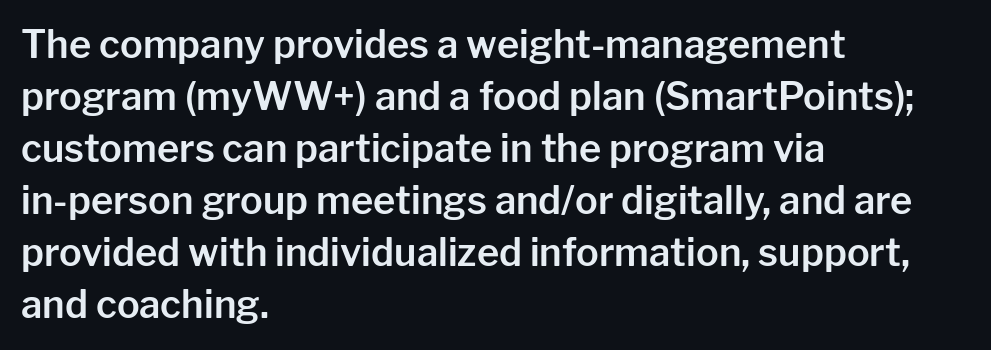
{"serif": "no", "italic": "no", "width": "normal", "stroke_contrast": "low", "x_height": "medium", "monospaced": "no", "underline": "no", "align": "left", "line_spacing": "normal", "line_spacing_ratio": 1.37, "letter_spacing": "normal", "letter_spacing_em": 0.0, "glyph_px": 38}
